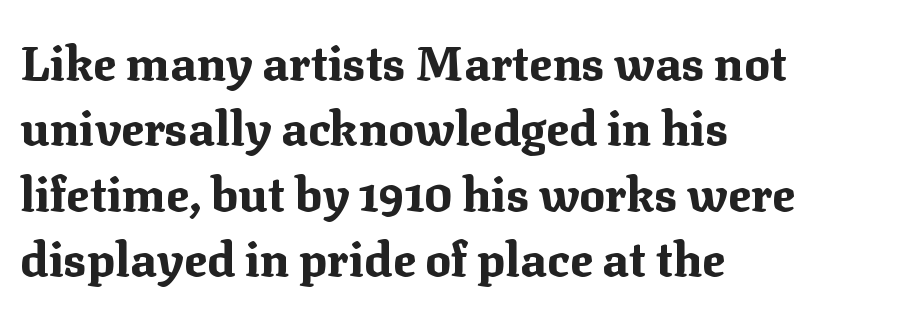
This sample keeps an unexceptional amount of space between lines. Classification — serif. The axis of the letterforms is exactly vertical. All the whitespace from short lines collects on the right. Here the glyphs are tracked normally, forming tight word shapes.
